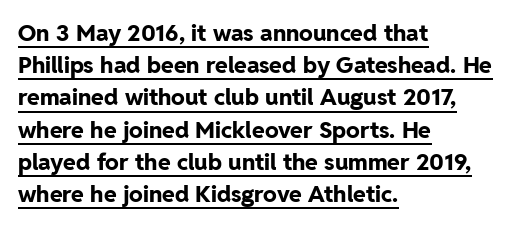
{"italic": "no", "bold": "yes", "underline": "yes", "align": "left", "line_spacing": "normal", "line_spacing_ratio": 1.4, "letter_spacing": "normal", "letter_spacing_em": 0.0, "glyph_px": 23}
